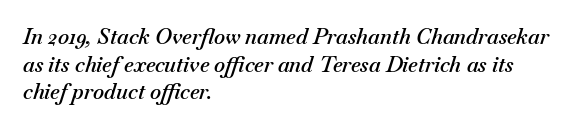
In terms of letterspacing, this is plain default setting. Yep, that's italic — everything's leaning. Honestly, the row spacing looks completely unremarkable. Bold? Not quite — semibold, heavier than regular but stopping short.
